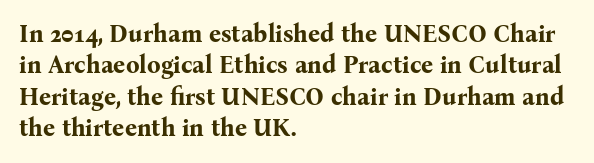
Caption: standard tracking, unaltered. In CSS terms this would be text-align: left. Unlike italic type, these characters show no tilt at all. A dark, heavy texture on the line: the type is bold.
